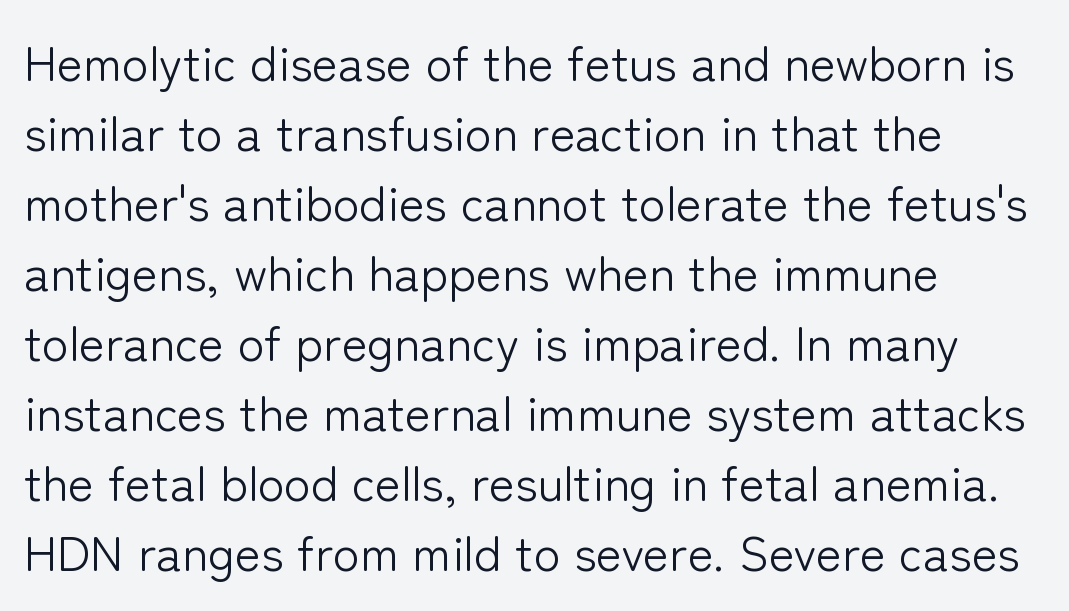
{"serif": "no", "italic": "no", "bold": "no", "weight": "light", "width": "normal", "stroke_contrast": "low", "x_height": "medium", "monospaced": "no", "underline": "no", "align": "left", "line_spacing": "normal", "line_spacing_ratio": 1.43, "letter_spacing": "normal", "letter_spacing_em": 0.0, "glyph_px": 49}
